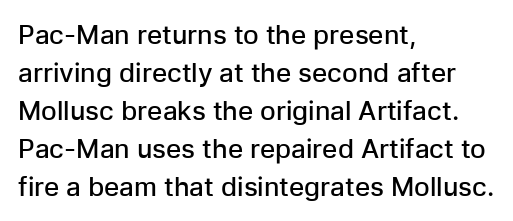
The image shows 26 px text type, upright; set left-aligned, normal line spacing (1.46x), normal letter spacing, not underlined.
